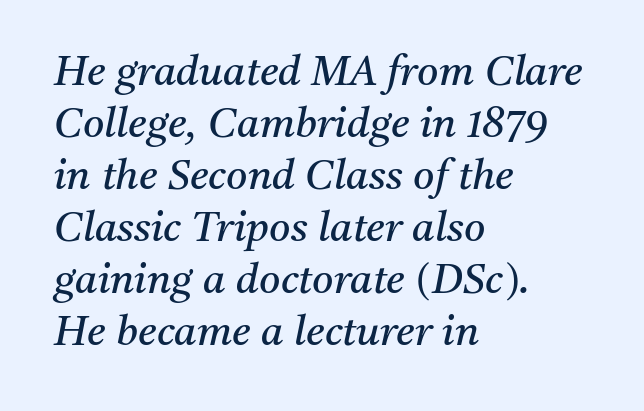
{"serif": "yes", "italic": "yes", "lean": "right", "slant_degrees": 11, "bold": "no", "weight": "regular", "width": "normal", "stroke_contrast": "medium", "x_height": "medium", "monospaced": "no", "underline": "no", "align": "left", "line_spacing": "normal", "line_spacing_ratio": 1.27, "letter_spacing": "normal", "letter_spacing_em": 0.0, "glyph_px": 41}
